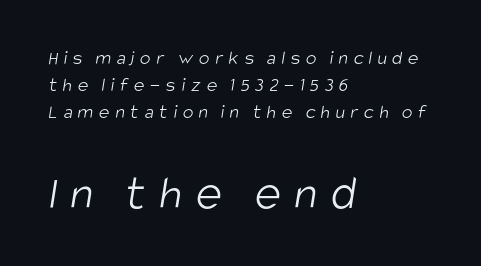
The typesetter chose a ragged-right arrangement here. No heavy texture on the line: the type isn't bold. Words appear elongated and porous because spacing is wide. Varying glyph widths throughout — classic text-font behaviour. Nope, no serifs anywhere on these letters.
